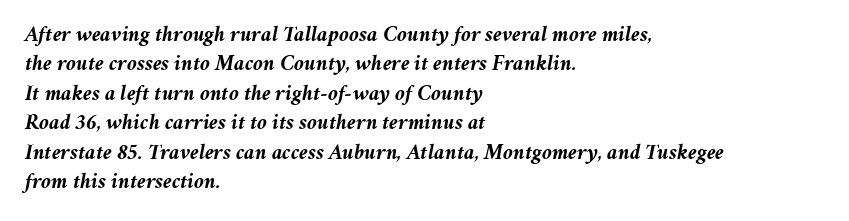
Line beginnings align vertically; line endings do not. The horizontal fit of the characters is conventional and even. The strokes are fattened all the way to bold. The string is rendered with underlining switched off. The leading is moderate, giving the passage an even texture. Designer's note — italics engaged.
